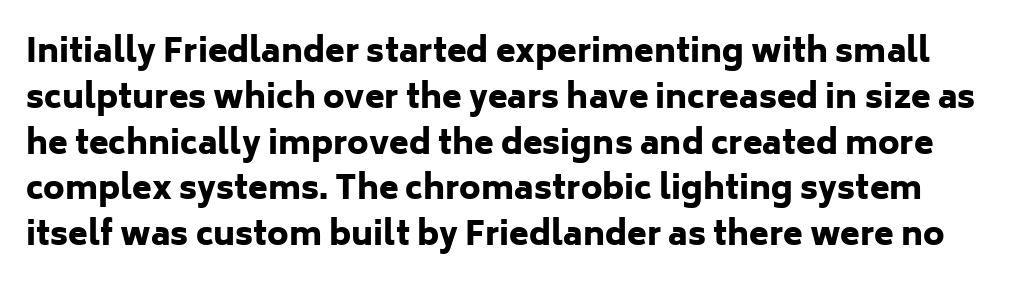
The image shows 32 px heavy sans-serif type, upright; set normal line spacing (1.43x), normal letter spacing, not underlined; low stroke contrast and a medium x-height.
